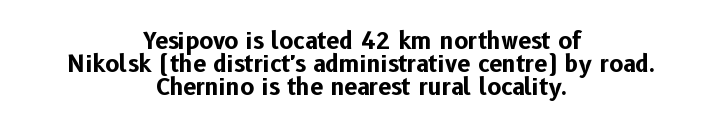
This sample trades vertical openness for compactness between lines. Where is the straight margin? There isn't one; the lines are centered. The specimen reads as upright at a glance. In terms of letterspacing, this is plain default setting. Check the space under the baseline: it is left empty.
